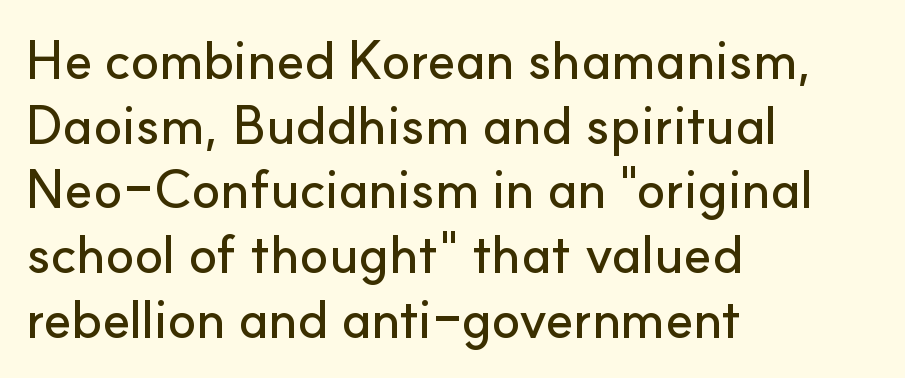
Q: Is the text italic (slanted)? A: No, it is upright.
Q: Is the typeface a serif or a sans-serif typeface? A: Sans-serif.
Q: Is the text underlined? A: No.
Q: How is the paragraph aligned? A: Left-aligned.
Q: Is the spacing between letters normal or unusually wide? A: Normal.
Q: Width (condensed, normal, or wide)? A: Normal.
Q: Stroke contrast? A: Low.
Q: x-height? A: Small.
Q: Monospaced? A: No.
